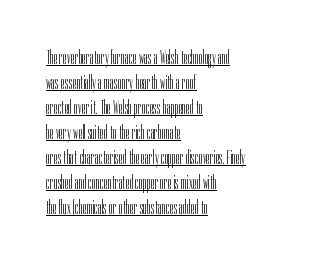
The rag falls on the right side of this text block. Vertical strokes here are truly vertical. Each new line begins a customary step beneath the previous one. The typesetter has applied underlining to the passage shown.
